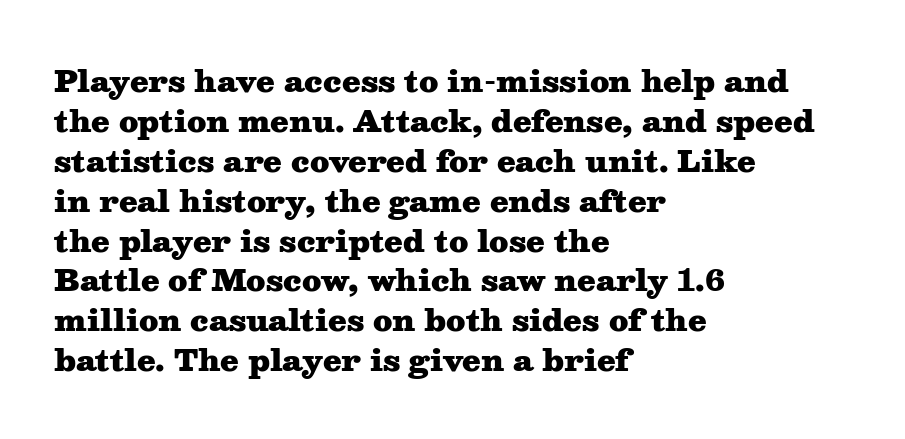
Q: Is the text bold? A: Yes.
Q: Is the text italic (slanted)? A: No, it is upright.
Q: Is the typeface a serif or a sans-serif typeface? A: Serif.
Q: Is the text underlined? A: No.
Q: How is the paragraph aligned? A: Left-aligned.
Q: Is the spacing between letters normal or unusually wide? A: Normal.
Q: Is the spacing between lines tight, normal or loose? A: Normal.
Q: Width (condensed, normal, or wide)? A: Wide.
Q: Stroke contrast? A: Medium.
Q: x-height? A: Medium.
Q: Monospaced? A: No.
